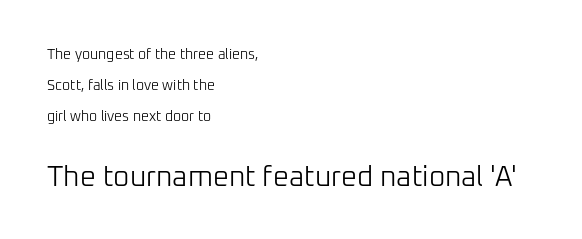
Q: Is the text bold? A: No.
Q: Is the text italic (slanted)? A: No, it is upright.
Q: Is the typeface a serif or a sans-serif typeface? A: Sans-serif.
Q: Is the text underlined? A: No.
Q: How is the paragraph aligned? A: Left-aligned.
Q: Is the spacing between letters normal or unusually wide? A: Normal.
Q: Is the spacing between lines tight, normal or loose? A: Loose.
Q: Which block of text is set in a larger size, the first (top) or the second (bottom)? A: The second (bottom) one.
Q: Width (condensed, normal, or wide)? A: Normal.
Q: Stroke contrast? A: Low.
Q: x-height? A: Medium.
Q: Monospaced? A: No.
